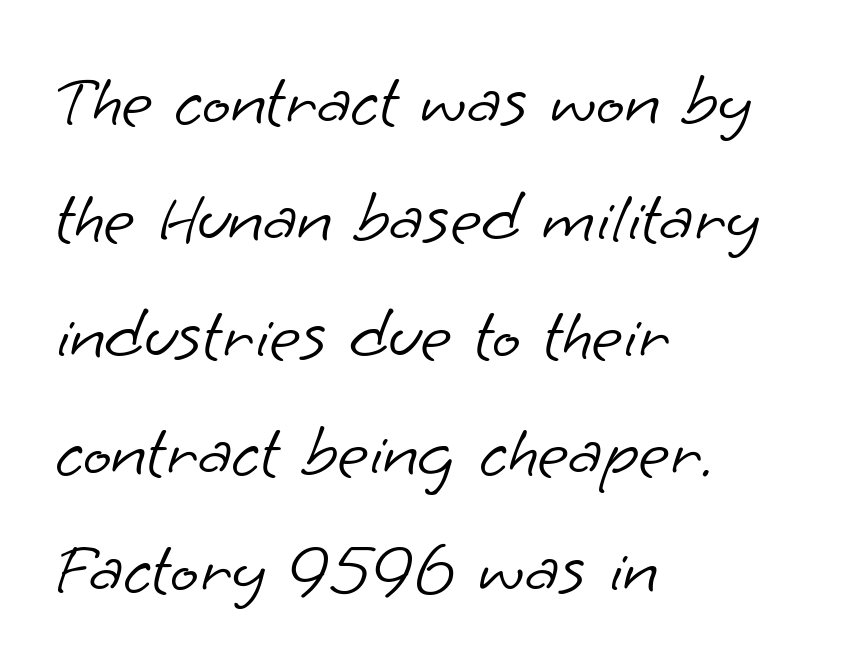
{"serif": "no", "bold": "no", "weight": "light", "width": "normal", "stroke_contrast": "low", "x_height": "small", "monospaced": "no", "underline": "no", "align": "left", "line_spacing": "normal", "line_spacing_ratio": 1.56, "letter_spacing": "normal", "letter_spacing_em": 0.0, "glyph_px": 75}
